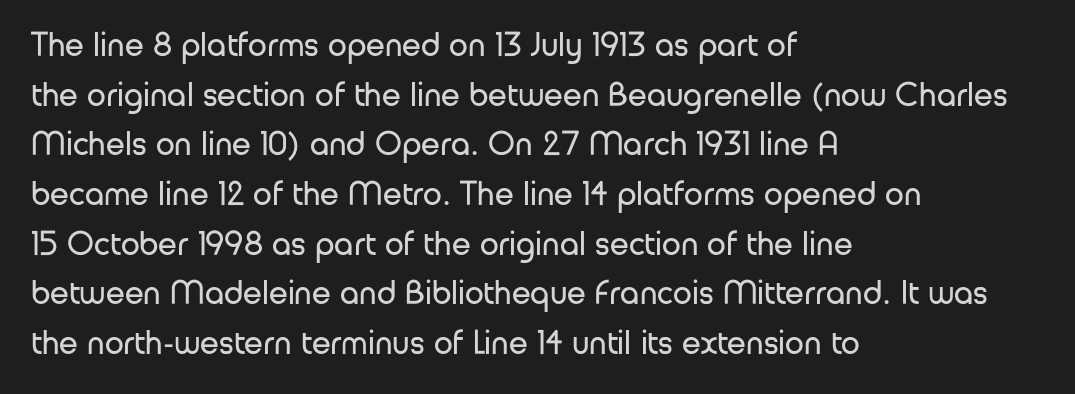
Reading down the column, the eye jumps a familiar distance to each next line. No chunkiness to these letters — they're not bold. Italic? Not at all — the glyphs are vertical. Each letter keeps its own natural width here, so spacing adapts to shape.
